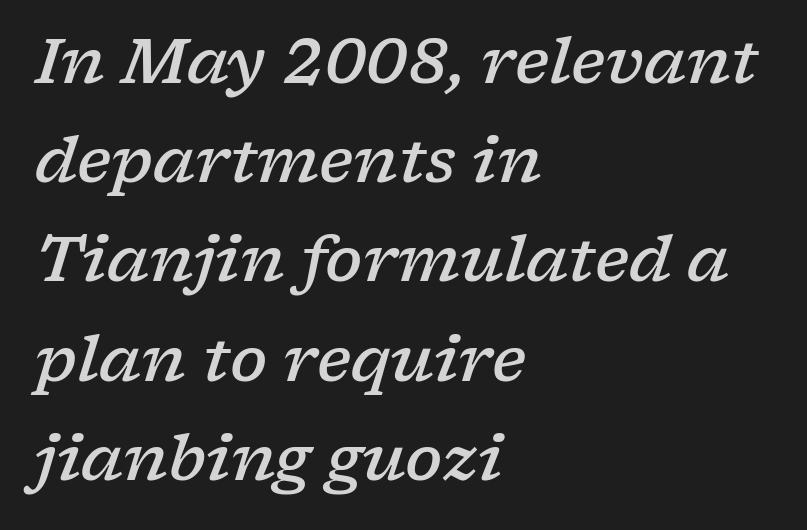
{"serif": "yes", "italic": "yes", "lean": "right", "slant_degrees": 17, "bold": "semi", "weight": "semibold", "width": "wide", "stroke_contrast": "low", "x_height": "medium", "monospaced": "no", "underline": "no", "align": "left", "line_spacing": "normal", "line_spacing_ratio": 1.6, "letter_spacing": "normal", "letter_spacing_em": 0.0, "glyph_px": 62}
